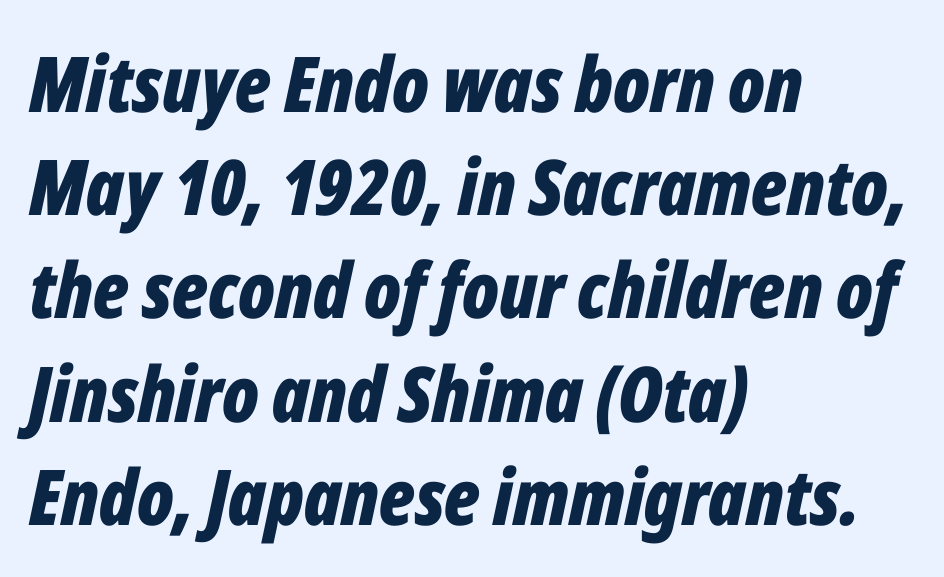
Spacing verdict: proportional, widths tailored to each character. No word sits above an underline. Notice how descenders clear the ascenders below comfortably — that's standard leading. The paragraph has a hard left edge and a soft right edge.
